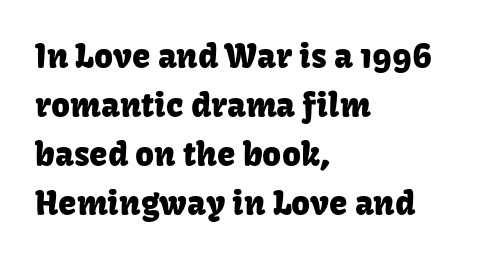
The image shows 33 px sans-serif type, upright; set left-aligned, normal line spacing (1.48x), normal letter spacing, not underlined; low stroke contrast and a medium x-height.
